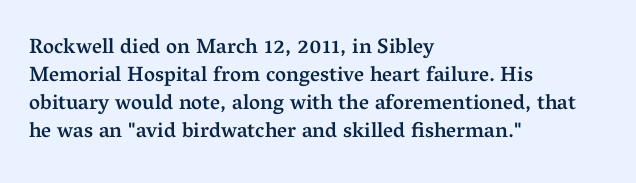
Q: Is the text bold? A: Semi-bold.
Q: Is the text italic (slanted)? A: No, it is upright.
Q: Is the text underlined? A: No.
Q: How is the paragraph aligned? A: Left-aligned.
Q: Is the spacing between letters normal or unusually wide? A: Normal.
Q: Is the spacing between lines tight, normal or loose? A: Normal.
